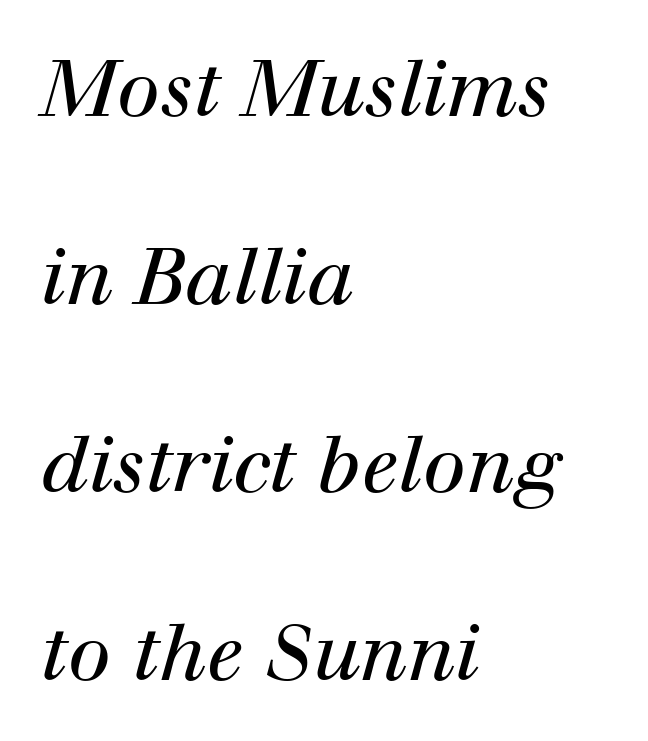
Small tapered or slab feet sit at the stroke ends, so this counts as serif. Here the designer chose a conventional face with non-uniform glyph widths. Compared with typical body copy, the letter spacing here is the same. Anything drawn beneath the words? Only blank space.
